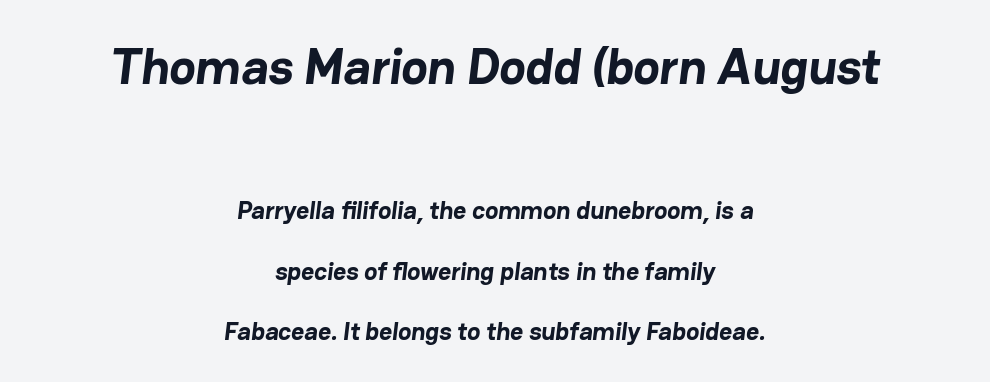
The string is rendered with underlining switched off. The passage shown is typed in a proportional face where columns would drift. A typesetter would label this face a sans. These words are printed bold, with thick strokes throughout. If you measured baseline to baseline, you'd find a long distance. Horizontal alignment here is central, giving a formal, balanced look.
